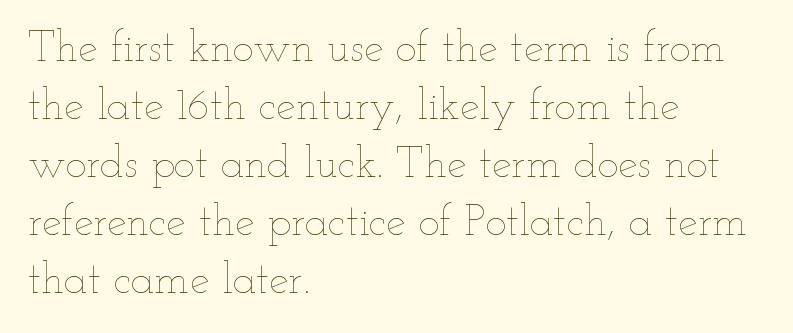
The image shows 44 px thin, wide type, upright; set left-aligned, normal line spacing (1.32x), normal letter spacing, not underlined; low stroke contrast and a small x-height.
